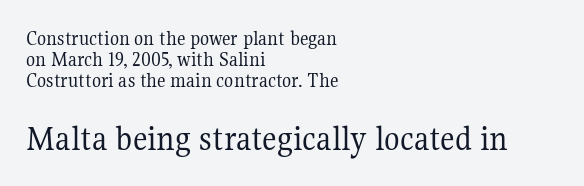
Which margin do the lines hug? The left one — the right edge is uneven. The rendering shows small feet on the letterforms — a serif design. Typesetter's note — lower block bumped up in size, upper block left smaller. The designer dialed line spacing down below the default. Each stroke keeps to a modest, everyday thickness or less.
